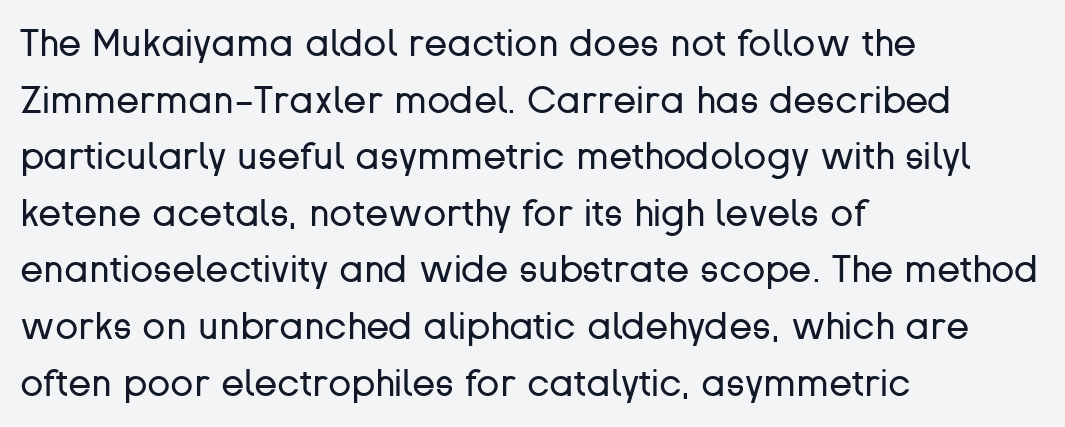
Q: Is the text bold? A: No.
Q: Is the text italic (slanted)? A: No, it is upright.
Q: Is the typeface a serif or a sans-serif typeface? A: Sans-serif.
Q: Is the text underlined? A: No.
Q: How is the paragraph aligned? A: Left-aligned.
Q: Is the spacing between letters normal or unusually wide? A: Normal.
Q: Is the spacing between lines tight, normal or loose? A: Normal.
Q: Width (condensed, normal, or wide)? A: Normal.
Q: Stroke contrast? A: Low.
Q: x-height? A: Medium.
Q: Monospaced? A: No.
